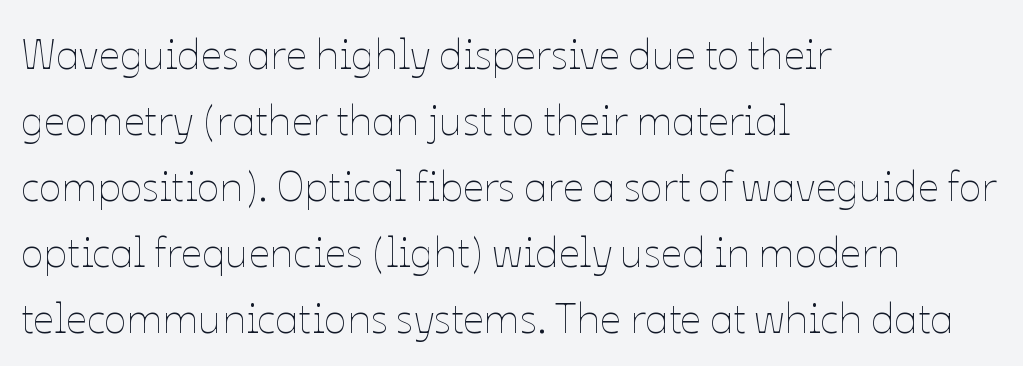
Q: Is the text bold? A: No.
Q: Is the text italic (slanted)? A: No, it is upright.
Q: Is the text underlined? A: No.
Q: How is the paragraph aligned? A: Left-aligned.
Q: Is the spacing between letters normal or unusually wide? A: Normal.
Q: Is the spacing between lines tight, normal or loose? A: Normal.
Q: Width (condensed, normal, or wide)? A: Normal.
Q: Stroke contrast? A: Low.
Q: x-height? A: Medium.
Q: Monospaced? A: No.
